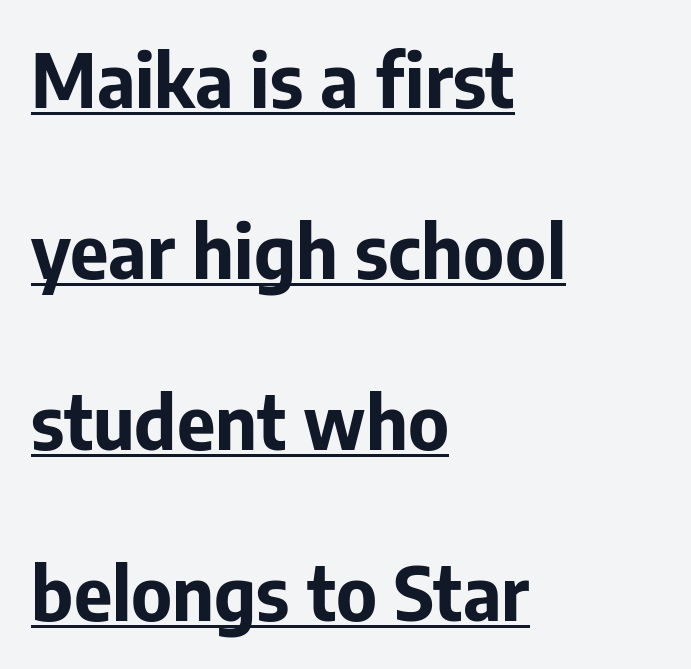
The image shows 74 px bold sans-serif type, upright; set left-aligned, loose line spacing (2.31x), normal letter spacing, underlined; low stroke contrast and a medium x-height.
